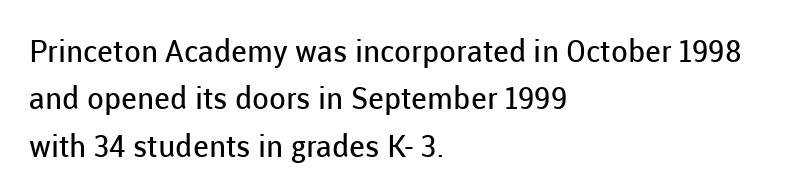
Q: Is the text bold? A: No.
Q: Is the text italic (slanted)? A: No, it is upright.
Q: Is the typeface a serif or a sans-serif typeface? A: Sans-serif.
Q: Is the text underlined? A: No.
Q: How is the paragraph aligned? A: Left-aligned.
Q: Is the spacing between letters normal or unusually wide? A: Normal.
Q: Is the spacing between lines tight, normal or loose? A: Normal.
Q: Width (condensed, normal, or wide)? A: Normal.
Q: Stroke contrast? A: Low.
Q: x-height? A: Medium.
Q: Monospaced? A: No.
